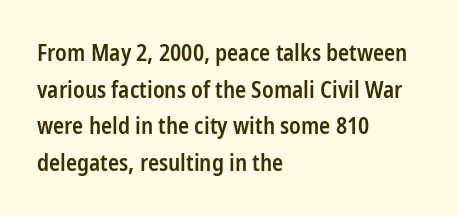
Q: Is the text bold? A: Semi-bold.
Q: Is the text italic (slanted)? A: No, it is upright.
Q: Is the text underlined? A: No.
Q: How is the paragraph aligned? A: Left-aligned.
Q: Is the spacing between letters normal or unusually wide? A: Normal.
Q: Is the spacing between lines tight, normal or loose? A: Normal.
